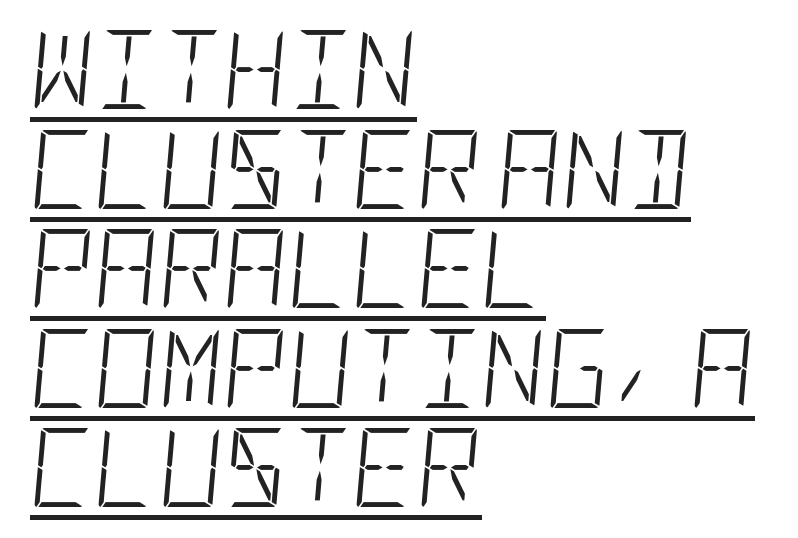
{"italic": "yes", "lean": "right", "slant_degrees": 5, "bold": "no", "weight": "light", "width": "condensed", "stroke_contrast": "low", "x_height": "large", "underline": "yes", "align": "left", "line_spacing": "normal", "line_spacing_ratio": 1.26, "letter_spacing": "normal", "letter_spacing_em": 0.0, "glyph_px": 79}
